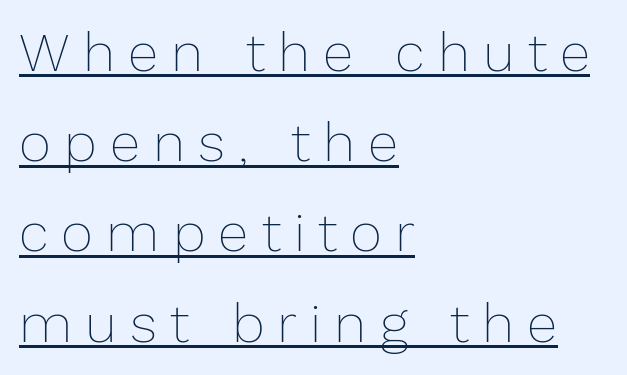
The image shows 55 px thin type, upright; set left-aligned, normal line spacing (1.64x), unusually wide letter spacing (+0.24 em), underlined; low stroke contrast and a medium x-height.
